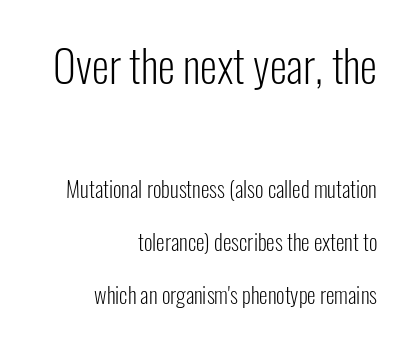
Q: Is the text bold? A: No.
Q: Is the text italic (slanted)? A: No, it is upright.
Q: Is the typeface a serif or a sans-serif typeface? A: Sans-serif.
Q: Is the text underlined? A: No.
Q: How is the paragraph aligned? A: Right-aligned.
Q: Is the spacing between letters normal or unusually wide? A: Normal.
Q: Is the spacing between lines tight, normal or loose? A: Loose.
Q: Which block of text is set in a larger size, the first (top) or the second (bottom)? A: The first (top) one.
Q: Width (condensed, normal, or wide)? A: Condensed.
Q: Stroke contrast? A: Low.
Q: x-height? A: Medium.
Q: Monospaced? A: No.
